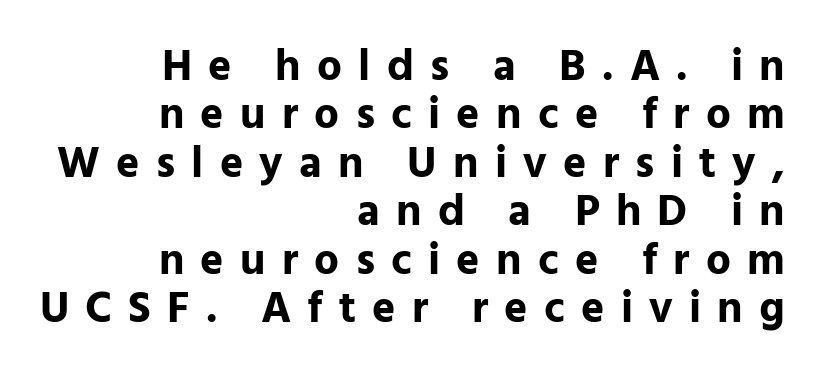
Q: Is the text bold? A: Yes.
Q: Is the text italic (slanted)? A: No, it is upright.
Q: Is the typeface a serif or a sans-serif typeface? A: Sans-serif.
Q: Is the text underlined? A: No.
Q: How is the paragraph aligned? A: Right-aligned.
Q: Is the spacing between letters normal or unusually wide? A: Unusually wide.
Q: Is the spacing between lines tight, normal or loose? A: Tight.
Q: Width (condensed, normal, or wide)? A: Normal.
Q: Stroke contrast? A: Low.
Q: x-height? A: Medium.
Q: Monospaced? A: No.
